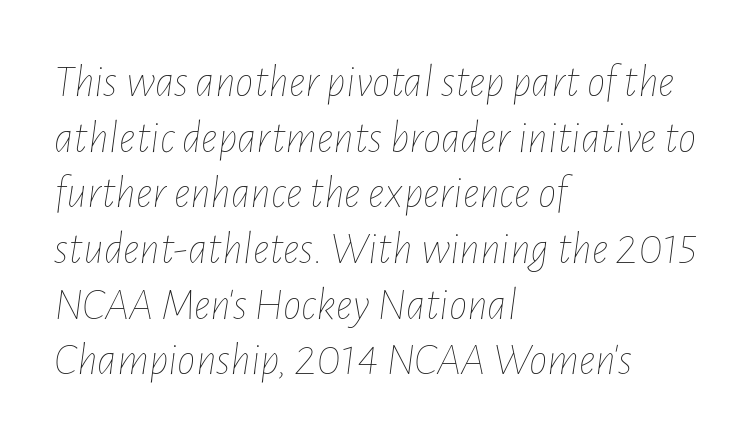
Q: Is the text bold? A: No.
Q: Is the text italic (slanted)? A: Yes, it leans right by about 7 degrees.
Q: Is the text underlined? A: No.
Q: How is the paragraph aligned? A: Left-aligned.
Q: Is the spacing between letters normal or unusually wide? A: Normal.
Q: Width (condensed, normal, or wide)? A: Condensed.
Q: Stroke contrast? A: Low.
Q: x-height? A: Medium.
Q: Monospaced? A: No.
